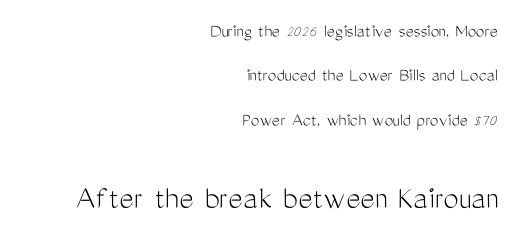
Q: Is the text bold? A: No.
Q: Is the text italic (slanted)? A: No, it is upright.
Q: Is the typeface a serif or a sans-serif typeface? A: Sans-serif.
Q: Is the text underlined? A: No.
Q: How is the paragraph aligned? A: Right-aligned.
Q: Is the spacing between letters normal or unusually wide? A: Normal.
Q: Is the spacing between lines tight, normal or loose? A: Loose.
Q: Which block of text is set in a larger size, the first (top) or the second (bottom)? A: The second (bottom) one.
Q: Width (condensed, normal, or wide)? A: Condensed.
Q: Stroke contrast? A: Medium.
Q: x-height? A: Medium.
Q: Monospaced? A: No.
